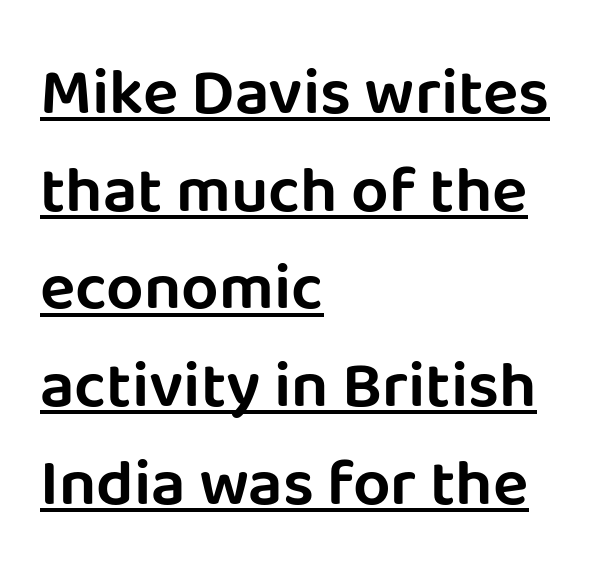
{"serif": "no", "italic": "no", "width": "normal", "stroke_contrast": "low", "x_height": "large", "monospaced": "no", "underline": "yes", "align": "left", "line_spacing": "normal", "line_spacing_ratio": 1.48, "letter_spacing": "normal", "letter_spacing_em": 0.0, "glyph_px": 66}
